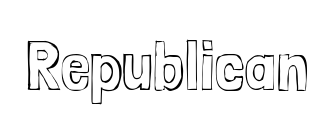
{"italic": "no", "width": "condensed", "x_height": "medium", "monospaced": "no", "underline": "no", "letter_spacing": "normal", "letter_spacing_em": 0.0, "glyph_px": 69}
